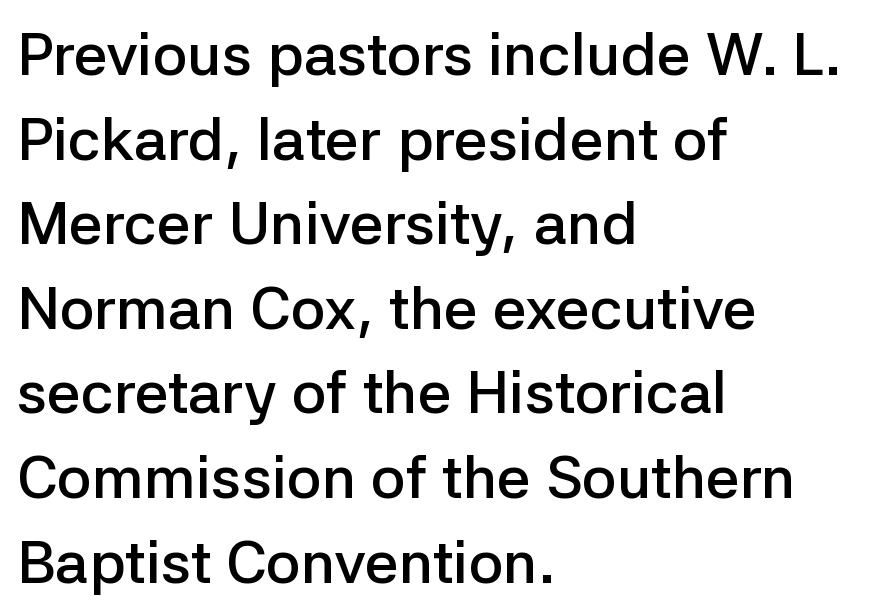
{"serif": "no", "italic": "no", "bold": "semi", "weight": "semibold", "width": "normal", "stroke_contrast": "low", "x_height": "medium", "monospaced": "no", "underline": "no", "align": "left", "line_spacing": "normal", "line_spacing_ratio": 1.41, "letter_spacing": "normal", "letter_spacing_em": 0.0, "glyph_px": 60}
